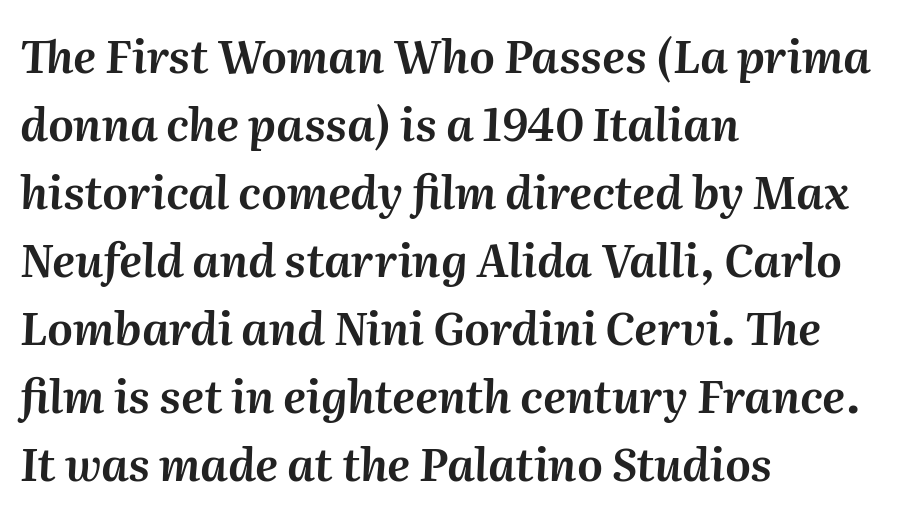
Q: Is the text italic (slanted)? A: Yes, it leans right by about 2 degrees.
Q: Is the text underlined? A: No.
Q: How is the paragraph aligned? A: Left-aligned.
Q: Is the spacing between letters normal or unusually wide? A: Normal.
Q: Is the spacing between lines tight, normal or loose? A: Normal.
Q: Width (condensed, normal, or wide)? A: Normal.
Q: Stroke contrast? A: Medium.
Q: x-height? A: Medium.
Q: Monospaced? A: No.
